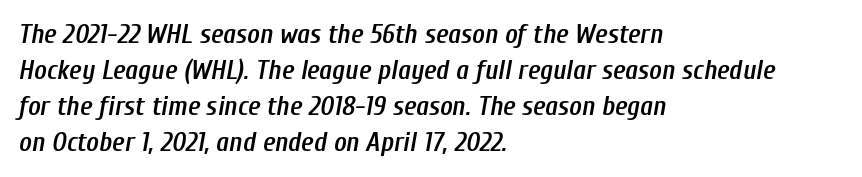
Q: Is the text bold? A: Semi-bold.
Q: Is the text italic (slanted)? A: Yes, it leans right by about 10 degrees.
Q: Is the text underlined? A: No.
Q: How is the paragraph aligned? A: Left-aligned.
Q: Is the spacing between letters normal or unusually wide? A: Normal.
Q: Is the spacing between lines tight, normal or loose? A: Normal.
